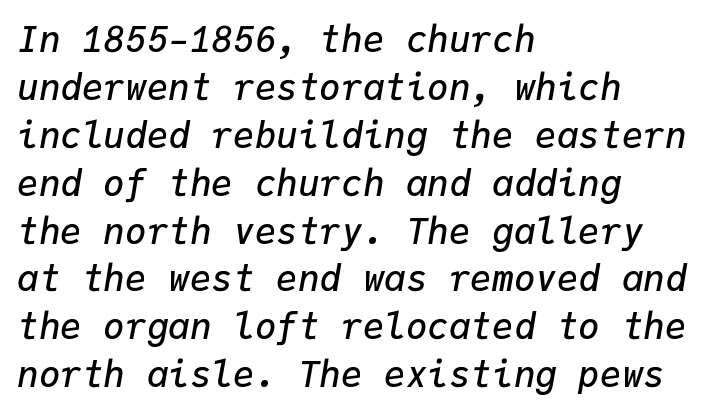
{"italic": "yes", "lean": "right", "slant_degrees": 9, "bold": "semi", "weight": "semibold", "width": "normal", "stroke_contrast": "low", "x_height": "medium", "monospaced": "yes", "underline": "no", "align": "left", "line_spacing": "normal", "line_spacing_ratio": 1.33, "letter_spacing": "normal", "letter_spacing_em": 0.0, "glyph_px": 36}
